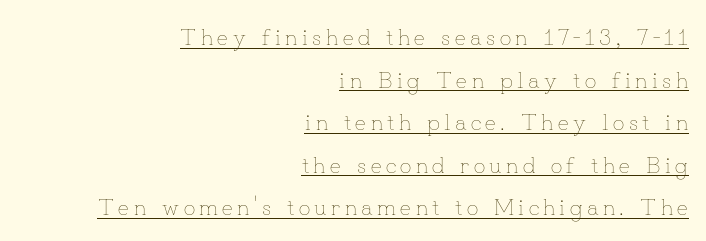
This is roman type, the default non-slanted kind. The string is rendered with underlining switched on. Right-aligned paragraph, ragged on the left. The letterforms sit at book weight or below.
